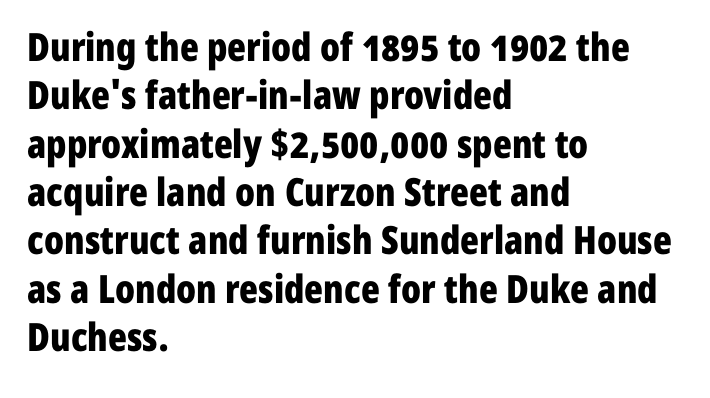
Q: Is the text bold? A: Yes.
Q: Is the text italic (slanted)? A: No, it is upright.
Q: Is the typeface a serif or a sans-serif typeface? A: Sans-serif.
Q: Is the text underlined? A: No.
Q: How is the paragraph aligned? A: Left-aligned.
Q: Is the spacing between letters normal or unusually wide? A: Normal.
Q: Width (condensed, normal, or wide)? A: Condensed.
Q: Stroke contrast? A: Low.
Q: x-height? A: Medium.
Q: Monospaced? A: No.
